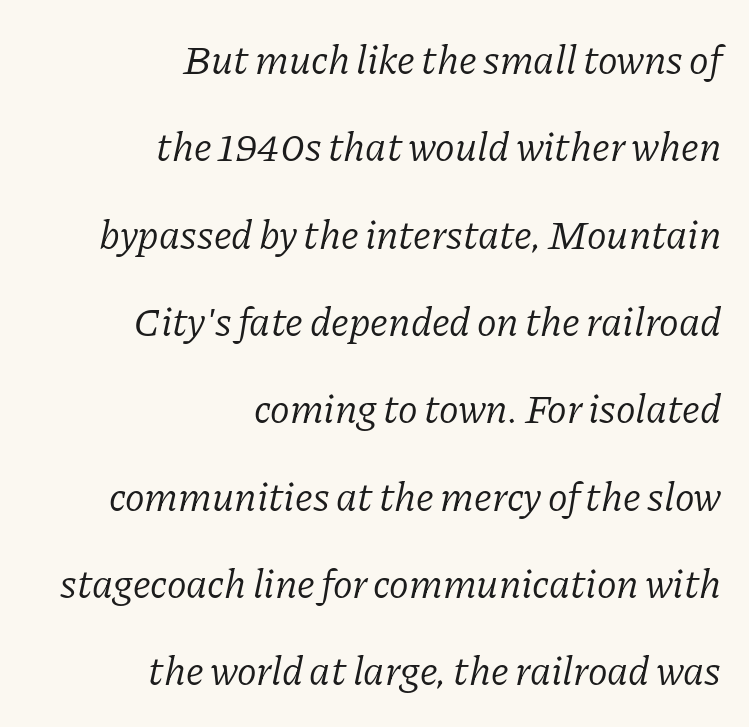
The image shows 41 px light serif type, italic (leaning right); set right-aligned, loose line spacing (2.13x), normal letter spacing, not underlined; low stroke contrast and a medium x-height.
